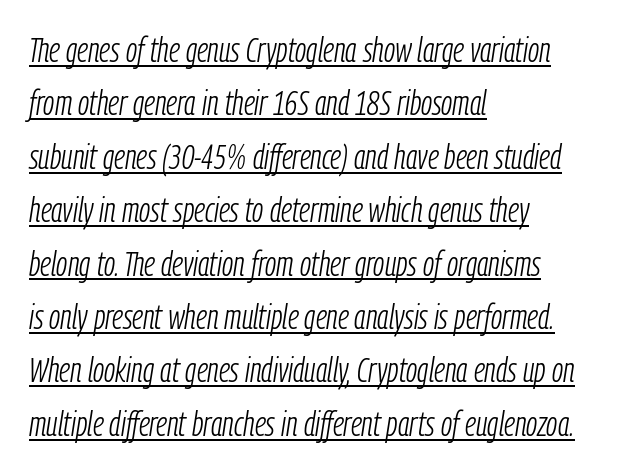
The image shows 34 px light, condensed type, italic (leaning right); set left-aligned, normal line spacing (1.57x), normal letter spacing, underlined; low stroke contrast and a medium x-height.
